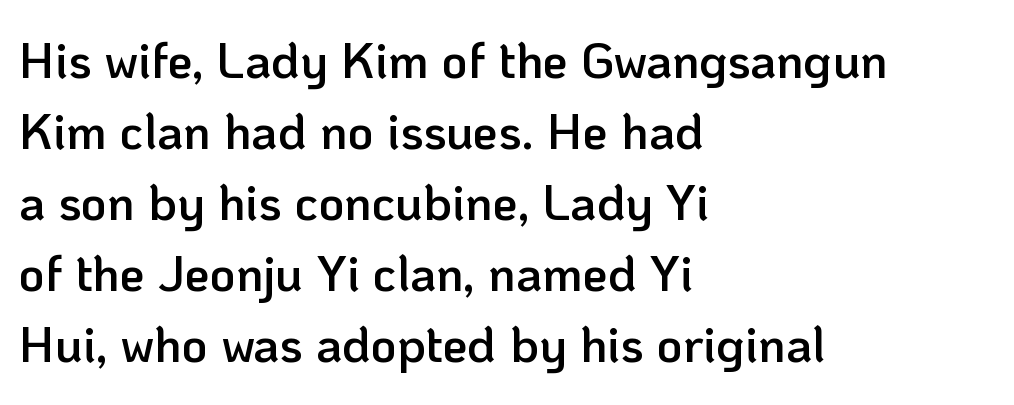
{"serif": "no", "italic": "no", "bold": "semi", "weight": "semibold", "width": "normal", "stroke_contrast": "low", "x_height": "medium", "monospaced": "no", "underline": "no", "align": "left", "line_spacing": "normal", "line_spacing_ratio": 1.42, "letter_spacing": "normal", "letter_spacing_em": 0.0, "glyph_px": 50}
